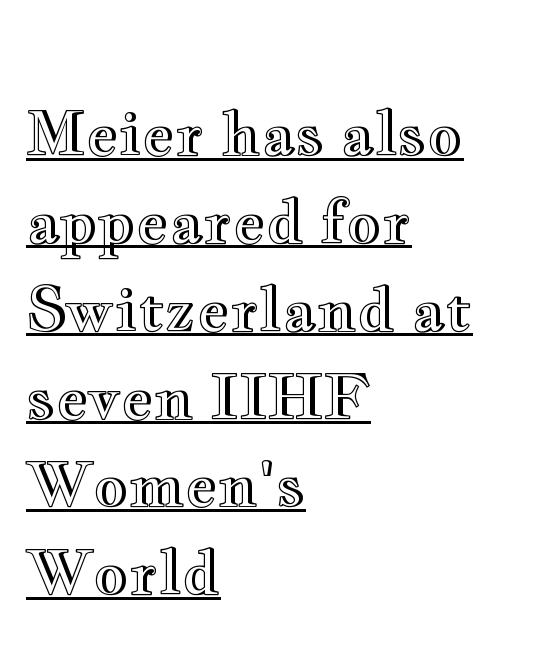
{"italic": "no", "width": "wide", "x_height": "small", "monospaced": "no", "underline": "yes", "align": "left", "line_spacing": "normal", "line_spacing_ratio": 1.44, "letter_spacing": "normal", "letter_spacing_em": 0.0, "glyph_px": 61}
